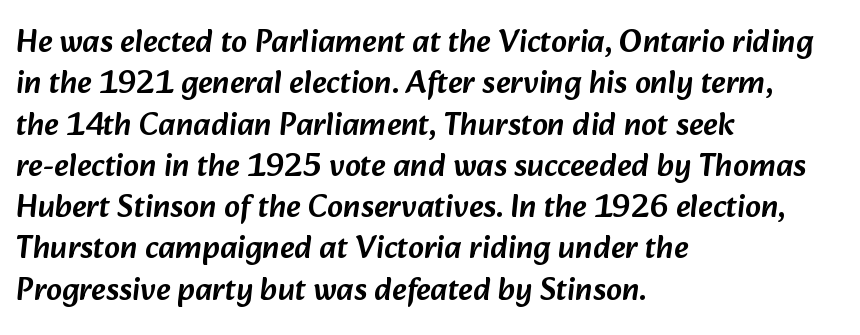
The image shows 32 px sans-serif type; set left-aligned, normal line spacing (1.29x), normal letter spacing, not underlined; low stroke contrast and a medium x-height.
